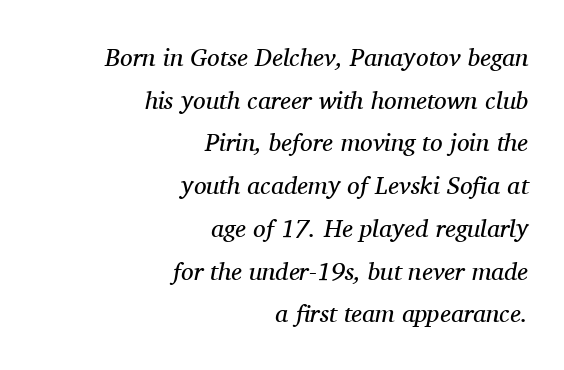
Q: Is the text bold? A: No.
Q: Is the text italic (slanted)? A: Yes, it leans right by about 11 degrees.
Q: Is the text underlined? A: No.
Q: How is the paragraph aligned? A: Right-aligned.
Q: Is the spacing between letters normal or unusually wide? A: Normal.
